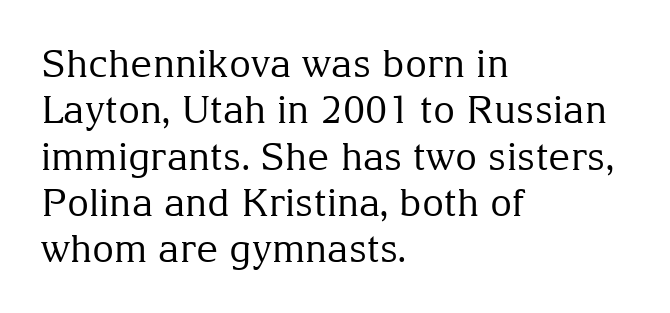
{"serif": "yes", "italic": "no", "bold": "no", "weight": "regular", "width": "normal", "stroke_contrast": "medium", "x_height": "medium", "monospaced": "no", "underline": "no", "align": "left", "line_spacing_ratio": 1.22, "letter_spacing": "normal", "letter_spacing_em": 0.0, "glyph_px": 38}
